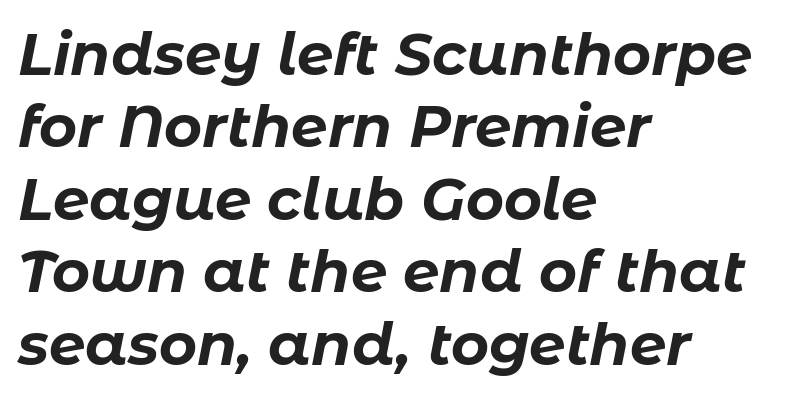
{"italic": "yes", "lean": "right", "slant_degrees": 11, "bold": "yes", "weight": "bold", "width": "normal", "stroke_contrast": "low", "x_height": "medium", "monospaced": "no", "underline": "no", "align": "left", "line_spacing": "normal", "line_spacing_ratio": 1.25, "letter_spacing": "normal", "letter_spacing_em": 0.0, "glyph_px": 58}
